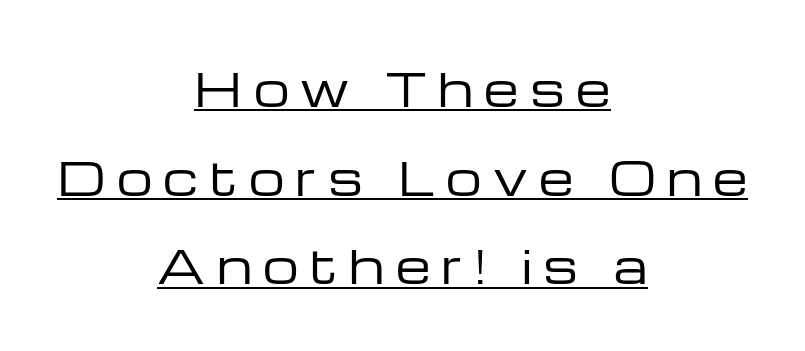
Counters stay open thanks to moderate or lighter strokes. Letterform terminals end flat and unadorned throughout the passage. Inter-character spacing is expanded well beyond the font's built-in metrics. Decoration check: the copy is underlined. Each letter keeps its own natural width here, so spacing adapts to shape.
